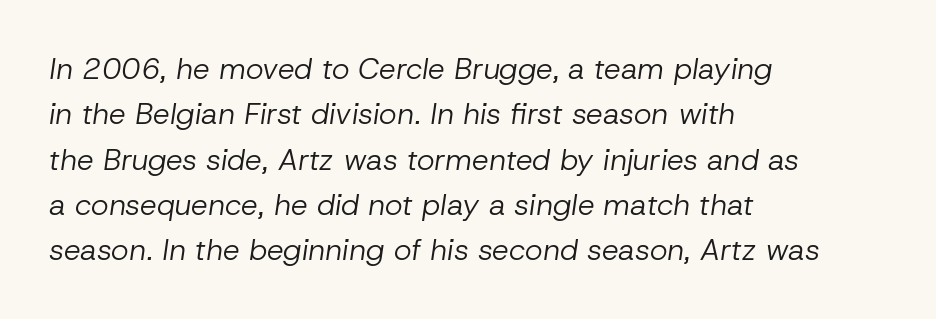
{"italic": "yes", "lean": "right", "slant_degrees": 8, "bold": "no", "weight": "regular", "width": "normal", "stroke_contrast": "low", "x_height": "medium", "monospaced": "no", "underline": "no", "align": "left", "line_spacing": "normal", "line_spacing_ratio": 1.51, "letter_spacing": "normal", "letter_spacing_em": 0.0, "glyph_px": 30}
